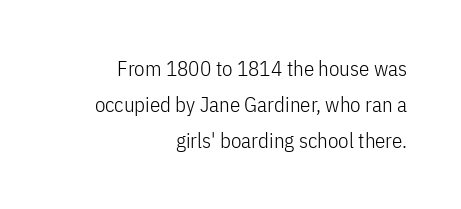
{"italic": "no", "bold": "no", "underline": "no", "align": "right", "line_spacing_ratio": 1.72, "letter_spacing": "normal", "letter_spacing_em": 0.0, "glyph_px": 21}
